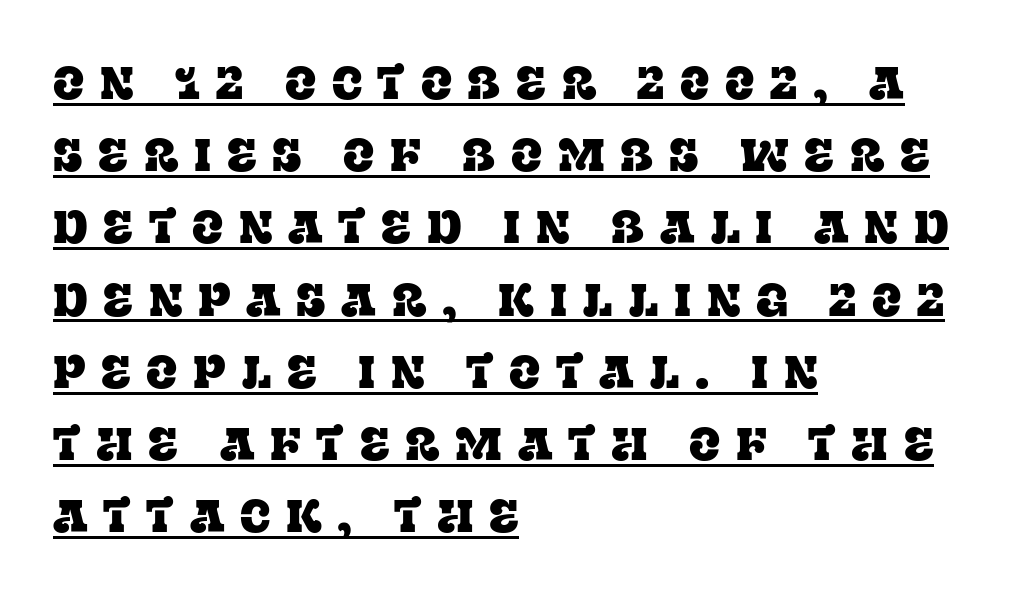
{"serif": "yes", "italic": "no", "width": "normal", "stroke_contrast": "low", "x_height": "large", "monospaced": "no", "underline": "yes", "align": "left", "line_spacing": "normal", "line_spacing_ratio": 1.57, "letter_spacing": "wide", "letter_spacing_em": 0.34, "glyph_px": 46}
